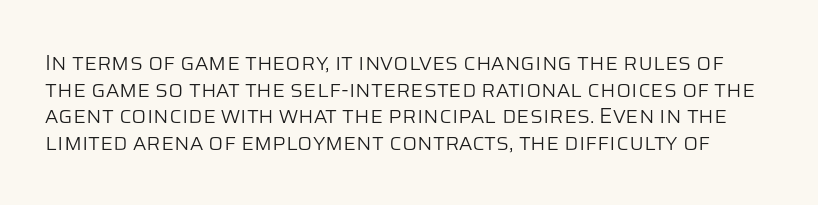
Every character sits straight up, as roman type does. Just letters on the line, the space beneath them empty. Stem width sits at or under what a default text font uses. Does extra space separate the letters? No, they use regular spacing.
